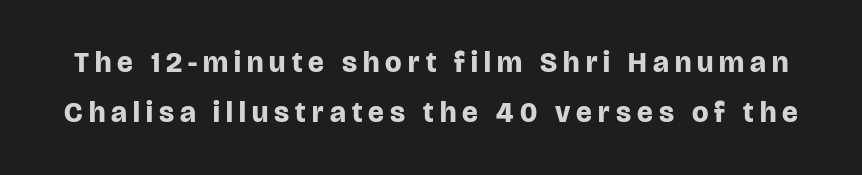
The image shows 29 px bold sans-serif type, upright; set line spacing 1.71x, unusually wide letter spacing (+0.21 em), not underlined; low stroke contrast and a large x-height.
